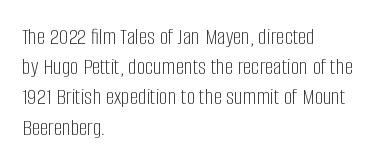
The image shows 24 px text type, upright; set left-aligned, normal line spacing (1.26x), normal letter spacing, not underlined.
